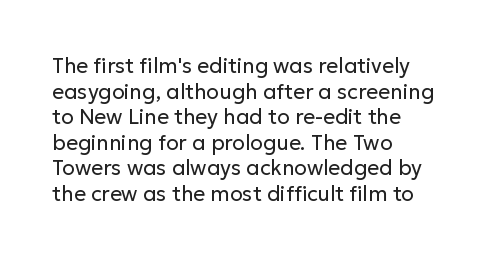
Q: Is the text bold? A: No.
Q: Is the text italic (slanted)? A: No, it is upright.
Q: Is the text underlined? A: No.
Q: How is the paragraph aligned? A: Left-aligned.
Q: Is the spacing between letters normal or unusually wide? A: Normal.
